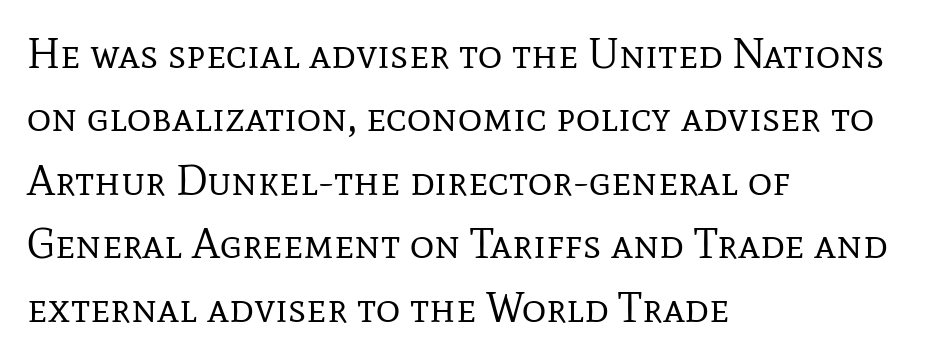
Q: Is the text bold? A: No.
Q: Is the text italic (slanted)? A: No, it is upright.
Q: Is the typeface a serif or a sans-serif typeface? A: Serif.
Q: Is the text underlined? A: No.
Q: How is the paragraph aligned? A: Left-aligned.
Q: Is the spacing between letters normal or unusually wide? A: Normal.
Q: Is the spacing between lines tight, normal or loose? A: Normal.
Q: Width (condensed, normal, or wide)? A: Normal.
Q: Stroke contrast? A: Low.
Q: x-height? A: Medium.
Q: Monospaced? A: No.
